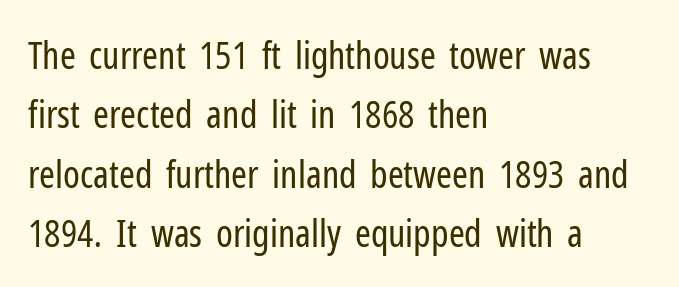
The image shows 38 px regular-weight, condensed sans-serif type, upright; set left-aligned, normal line spacing (1.56x), normal letter spacing, not underlined; low stroke contrast and a medium x-height.
